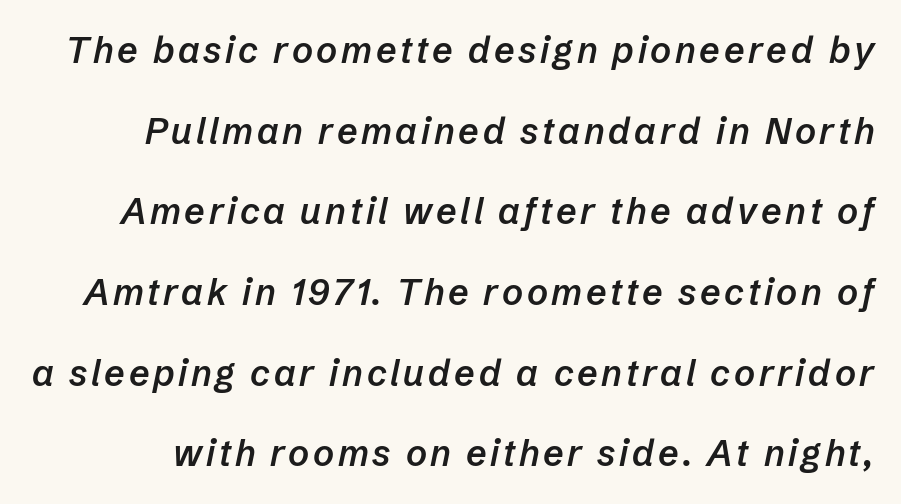
{"italic": "yes", "lean": "right", "slant_degrees": 12, "bold": "semi", "weight": "semibold", "width": "normal", "stroke_contrast": "low", "x_height": "medium", "monospaced": "no", "underline": "no", "line_spacing": "loose", "line_spacing_ratio": 2.24, "glyph_px": 36}
